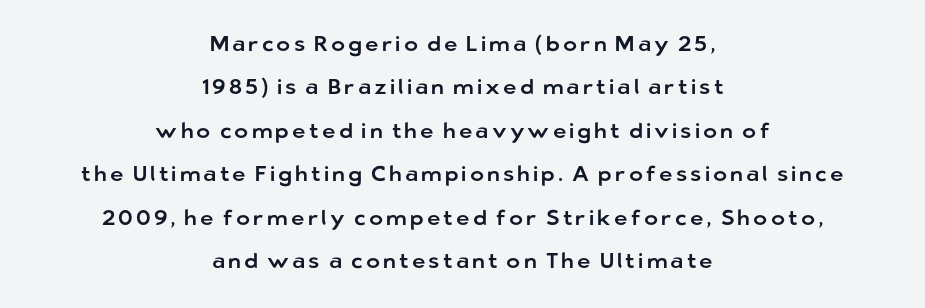
Q: Is the text italic (slanted)? A: No, it is upright.
Q: Is the text underlined? A: No.
Q: How is the paragraph aligned? A: Centered.
Q: Is the spacing between lines tight, normal or loose? A: Loose.
